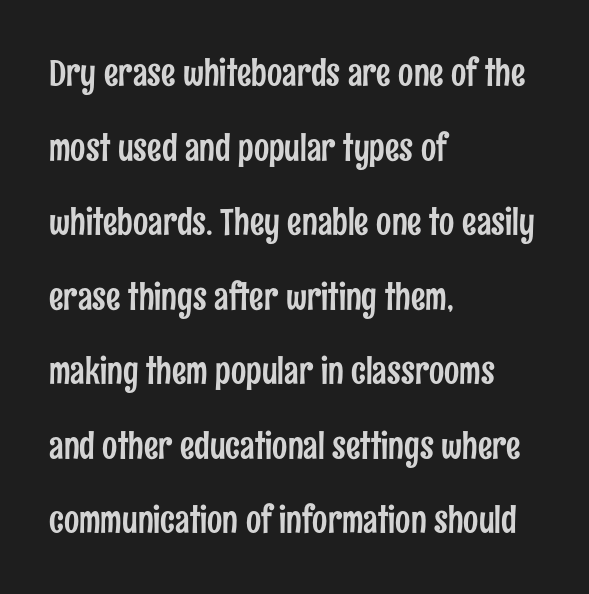
Q: Is the text italic (slanted)? A: No, it is upright.
Q: Is the typeface a serif or a sans-serif typeface? A: Sans-serif.
Q: Is the text underlined? A: No.
Q: How is the paragraph aligned? A: Left-aligned.
Q: Is the spacing between letters normal or unusually wide? A: Normal.
Q: Is the spacing between lines tight, normal or loose? A: Loose.
Q: Width (condensed, normal, or wide)? A: Condensed.
Q: Stroke contrast? A: Low.
Q: x-height? A: Medium.
Q: Monospaced? A: No.
